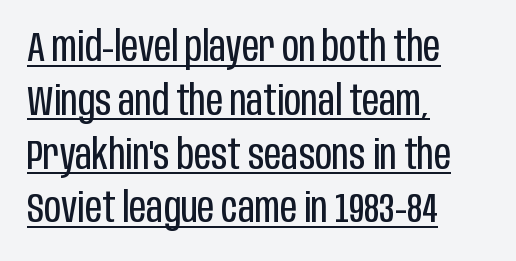
Q: Is the text bold? A: No.
Q: Is the text italic (slanted)? A: No, it is upright.
Q: Is the typeface a serif or a sans-serif typeface? A: Sans-serif.
Q: Is the text underlined? A: Yes.
Q: How is the paragraph aligned? A: Left-aligned.
Q: Is the spacing between letters normal or unusually wide? A: Normal.
Q: Is the spacing between lines tight, normal or loose? A: Normal.
Q: Width (condensed, normal, or wide)? A: Condensed.
Q: Stroke contrast? A: Low.
Q: x-height? A: Large.
Q: Monospaced? A: No.
